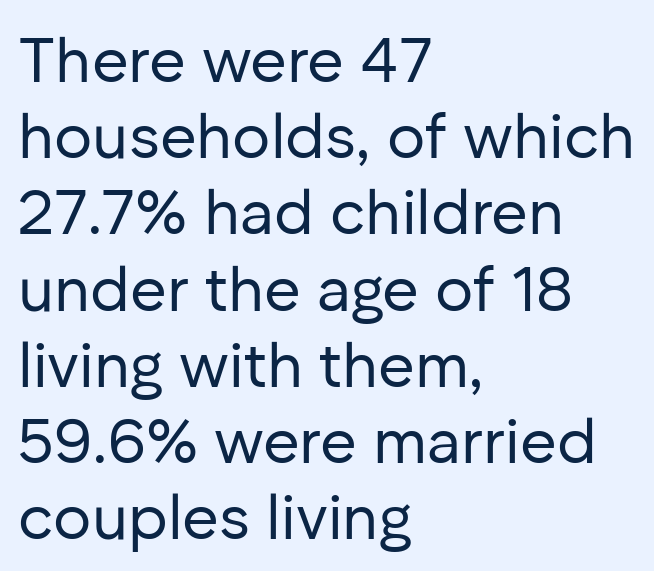
Q: Is the text bold? A: No.
Q: Is the text italic (slanted)? A: No, it is upright.
Q: Is the typeface a serif or a sans-serif typeface? A: Sans-serif.
Q: Is the text underlined? A: No.
Q: How is the paragraph aligned? A: Left-aligned.
Q: Is the spacing between letters normal or unusually wide? A: Normal.
Q: Width (condensed, normal, or wide)? A: Normal.
Q: Stroke contrast? A: Low.
Q: x-height? A: Medium.
Q: Monospaced? A: No.
